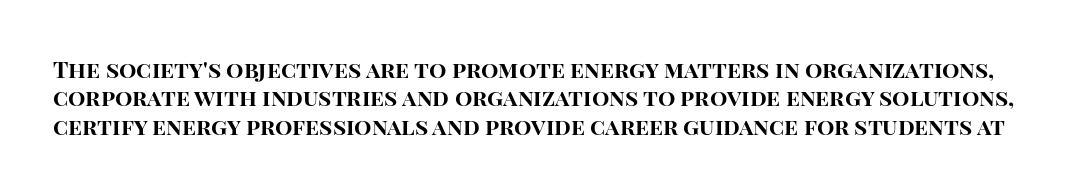
Q: Is the text bold? A: Yes.
Q: Is the text italic (slanted)? A: No, it is upright.
Q: Is the text underlined? A: No.
Q: Is the spacing between letters normal or unusually wide? A: Normal.
